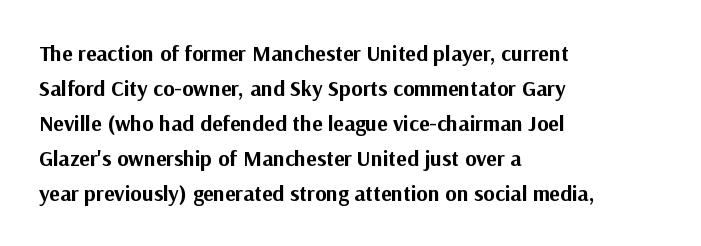
Q: Is the text bold? A: Yes.
Q: Is the text italic (slanted)? A: No, it is upright.
Q: Is the text underlined? A: No.
Q: How is the paragraph aligned? A: Left-aligned.
Q: Is the spacing between letters normal or unusually wide? A: Normal.
Q: Is the spacing between lines tight, normal or loose? A: Normal.
